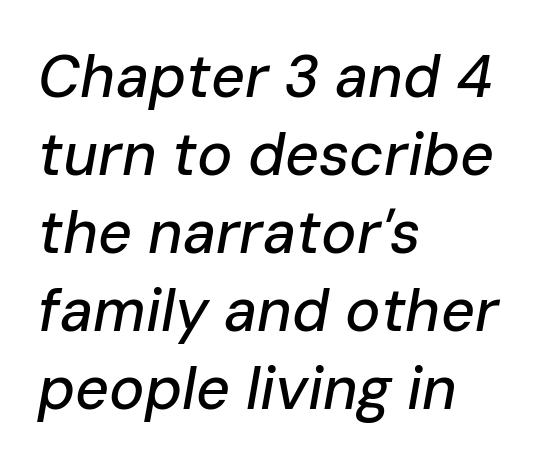
Q: Is the text italic (slanted)? A: Yes, it leans right by about 10 degrees.
Q: Is the text underlined? A: No.
Q: How is the paragraph aligned? A: Left-aligned.
Q: Is the spacing between letters normal or unusually wide? A: Normal.
Q: Is the spacing between lines tight, normal or loose? A: Normal.
Q: Width (condensed, normal, or wide)? A: Normal.
Q: Stroke contrast? A: Low.
Q: x-height? A: Medium.
Q: Monospaced? A: No.
